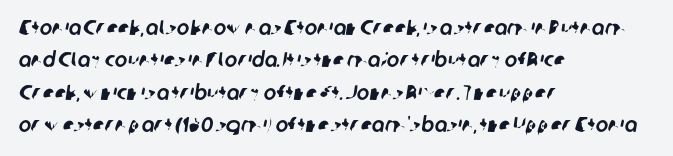
Q: Is the text underlined? A: No.
Q: How is the paragraph aligned? A: Left-aligned.
Q: Is the spacing between letters normal or unusually wide? A: Normal.
Q: Is the spacing between lines tight, normal or loose? A: Normal.
